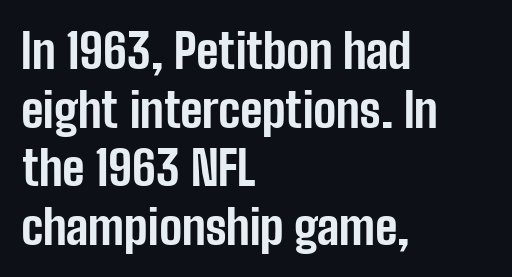
Notice how the passage keeps a crisp vertical edge on the left only. Typesetter's note: full bold, strokes at maximum text heaviness. Posture: vertical. A typesetter would label this face a sans.
